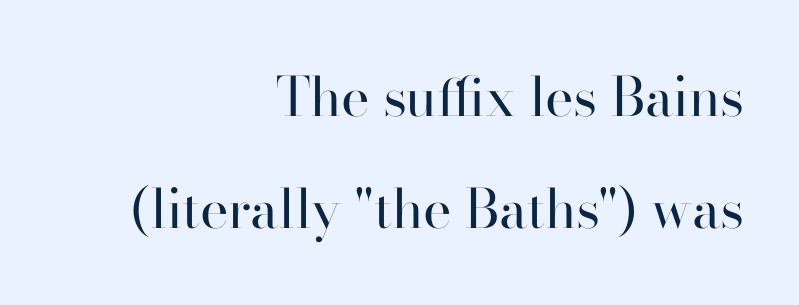
{"serif": "yes", "italic": "no", "bold": "no", "weight": "regular", "width": "normal", "stroke_contrast": "high", "x_height": "small", "monospaced": "no", "underline": "no", "align": "right", "line_spacing": "loose", "line_spacing_ratio": 2.07, "letter_spacing": "normal", "letter_spacing_em": 0.0, "glyph_px": 54}
